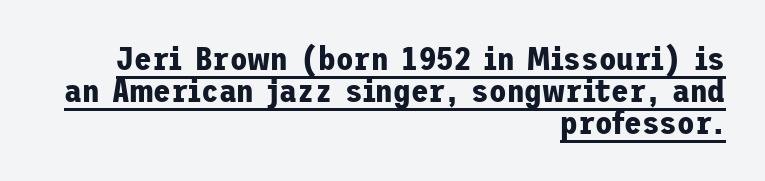
Is there an underline? Yes — a line sits under the letters. Ordinary non-slanted type is in use. The text was rendered using a sans face with plain stroke endings. Typeset ragged left — the right edge is the straight one. The horizontal fit of the characters is conventional and even. Notice how descenders almost collide with the ascenders below — that's tight leading.
